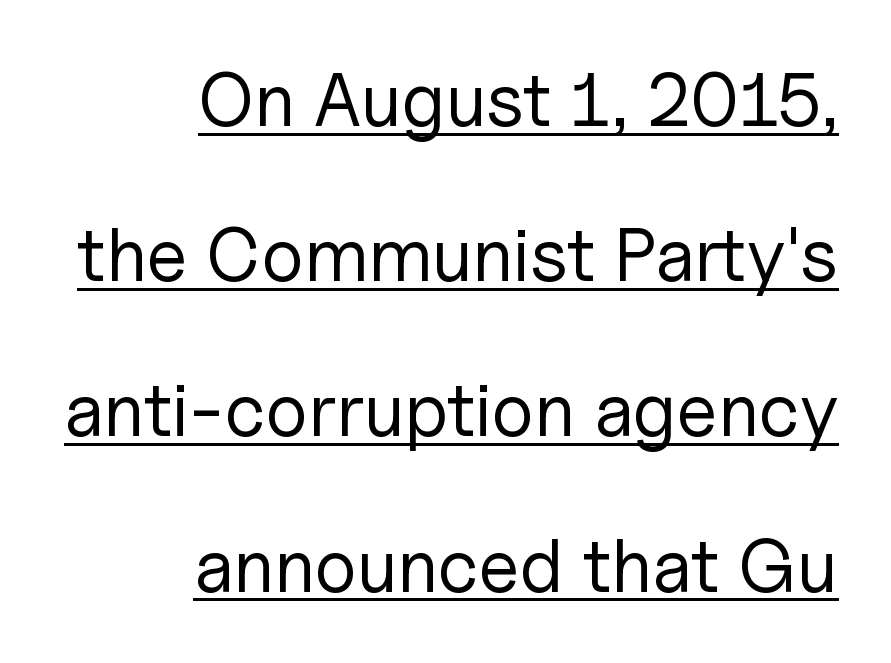
Q: Is the text bold? A: No.
Q: Is the text italic (slanted)? A: No, it is upright.
Q: Is the typeface a serif or a sans-serif typeface? A: Sans-serif.
Q: Is the text underlined? A: Yes.
Q: How is the paragraph aligned? A: Right-aligned.
Q: Is the spacing between letters normal or unusually wide? A: Normal.
Q: Is the spacing between lines tight, normal or loose? A: Loose.
Q: Width (condensed, normal, or wide)? A: Normal.
Q: Stroke contrast? A: Low.
Q: x-height? A: Medium.
Q: Monospaced? A: No.
